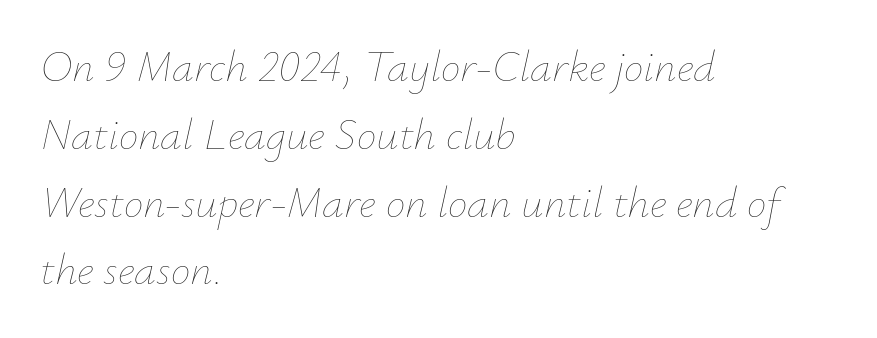
{"italic": "yes", "lean": "right", "slant_degrees": 12, "bold": "no", "weight": "thin", "width": "normal", "stroke_contrast": "low", "x_height": "small", "monospaced": "no", "underline": "no", "align": "left", "line_spacing": "normal", "line_spacing_ratio": 1.54, "letter_spacing": "normal", "letter_spacing_em": 0.0, "glyph_px": 44}
